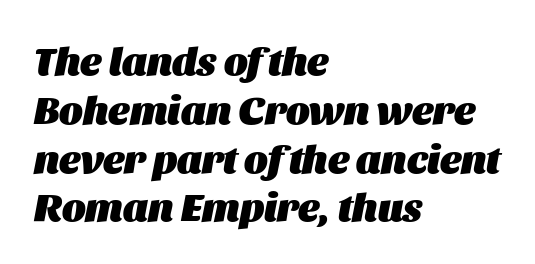
Q: Is the text bold? A: Yes.
Q: Is the text italic (slanted)? A: Yes, it leans right by about 11 degrees.
Q: Is the text underlined? A: No.
Q: How is the paragraph aligned? A: Left-aligned.
Q: Is the spacing between letters normal or unusually wide? A: Normal.
Q: Width (condensed, normal, or wide)? A: Normal.
Q: Stroke contrast? A: Medium.
Q: x-height? A: Large.
Q: Monospaced? A: No.
